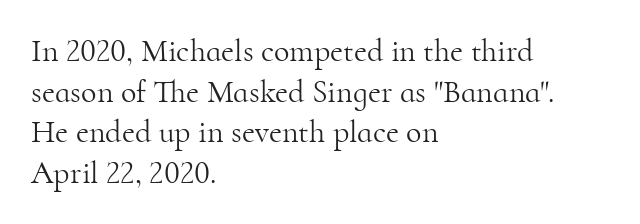
The image shows 32 px light serif type, upright; set left-aligned, normal line spacing (1.27x), normal letter spacing, not underlined; high stroke contrast and a small x-height.
